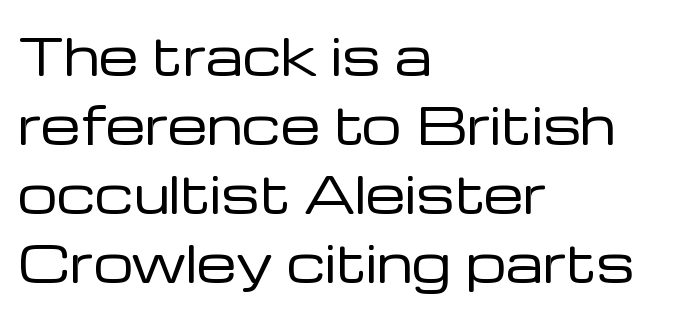
{"serif": "no", "italic": "no", "bold": "no", "weight": "regular", "width": "normal", "stroke_contrast": "low", "x_height": "medium", "monospaced": "no", "underline": "no", "align": "left", "line_spacing": "normal", "line_spacing_ratio": 1.38, "letter_spacing": "normal", "letter_spacing_em": 0.0, "glyph_px": 50}
